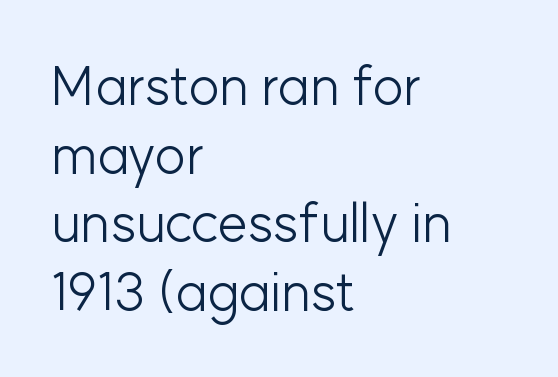
Q: Is the text bold? A: No.
Q: Is the text italic (slanted)? A: No, it is upright.
Q: Is the typeface a serif or a sans-serif typeface? A: Sans-serif.
Q: Is the text underlined? A: No.
Q: How is the paragraph aligned? A: Left-aligned.
Q: Is the spacing between letters normal or unusually wide? A: Normal.
Q: Is the spacing between lines tight, normal or loose? A: Normal.
Q: Width (condensed, normal, or wide)? A: Normal.
Q: Stroke contrast? A: Low.
Q: x-height? A: Medium.
Q: Monospaced? A: No.
